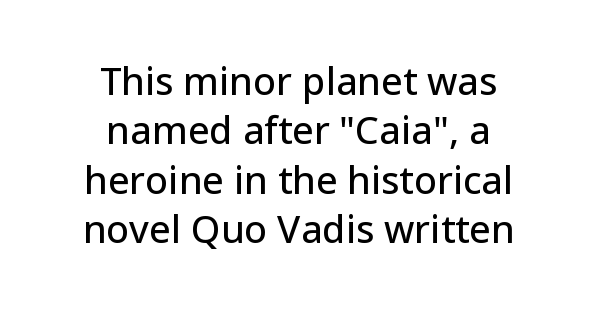
Students, note that the glyphs here touch the page at normal intervals. Descenders are the only things crossing below the line. The letters advance in unequal steps, a hallmark of proportional type. Stroke terminals: plain, sans-serif. Unlike italic type, these characters show no tilt at all. The whitespace from short lines is split evenly between both sides.
